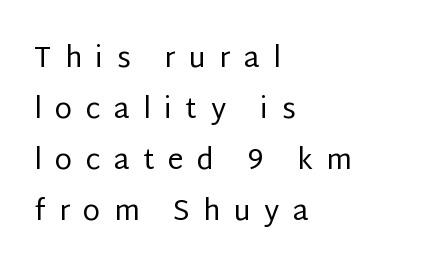
The image shows 28 px regular-weight sans-serif type, upright; set left-aligned, line spacing 1.82x, unusually wide letter spacing (+0.48 em), not underlined; low stroke contrast and a large x-height.
